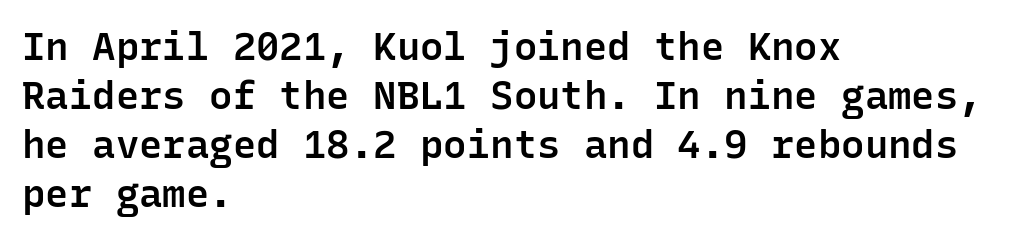
Q: Is the text bold? A: Semi-bold.
Q: Is the text italic (slanted)? A: No, it is upright.
Q: Is the typeface a serif or a sans-serif typeface? A: Sans-serif.
Q: Is the text underlined? A: No.
Q: How is the paragraph aligned? A: Left-aligned.
Q: Is the spacing between letters normal or unusually wide? A: Normal.
Q: Is the spacing between lines tight, normal or loose? A: Normal.
Q: Width (condensed, normal, or wide)? A: Normal.
Q: Stroke contrast? A: Low.
Q: x-height? A: Medium.
Q: Monospaced? A: Yes.
